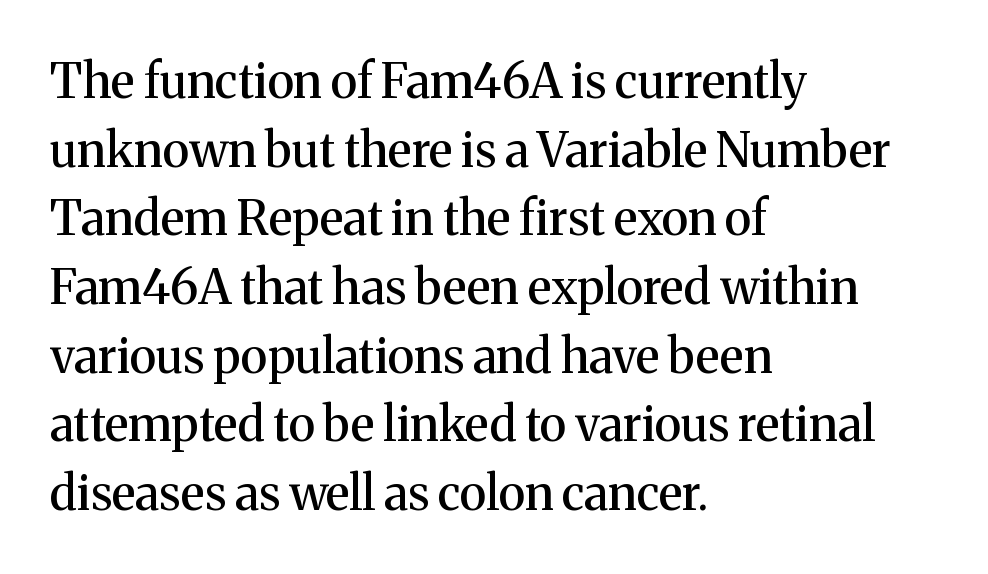
The image shows 48 px serif type, upright; set left-aligned, normal line spacing (1.43x), normal letter spacing, not underlined; medium stroke contrast and a medium x-height.
